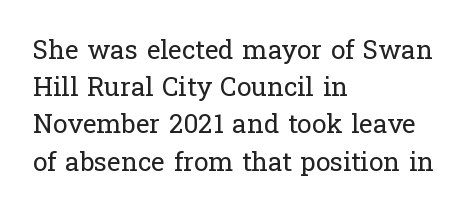
{"italic": "no", "bold": "no", "underline": "no", "align": "left", "line_spacing": "normal", "line_spacing_ratio": 1.43, "letter_spacing": "normal", "letter_spacing_em": 0.0, "glyph_px": 26}
